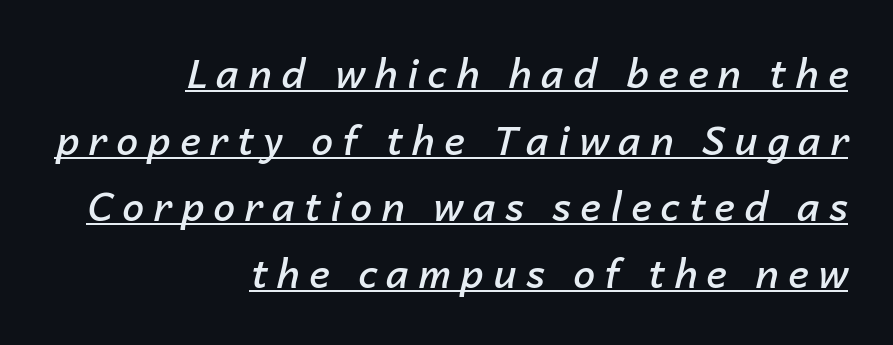
Q: Is the text bold? A: Semi-bold.
Q: Is the text italic (slanted)? A: Yes, it leans right by about 14 degrees.
Q: Is the text underlined? A: Yes.
Q: How is the paragraph aligned? A: Right-aligned.
Q: Is the spacing between letters normal or unusually wide? A: Unusually wide.
Q: Width (condensed, normal, or wide)? A: Normal.
Q: Stroke contrast? A: Low.
Q: x-height? A: Medium.
Q: Monospaced? A: No.
